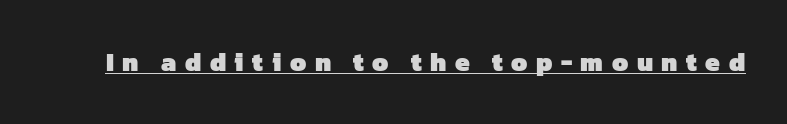
{"bold": "yes", "underline": "yes", "letter_spacing": "wide", "letter_spacing_em": 0.33, "glyph_px": 26}
